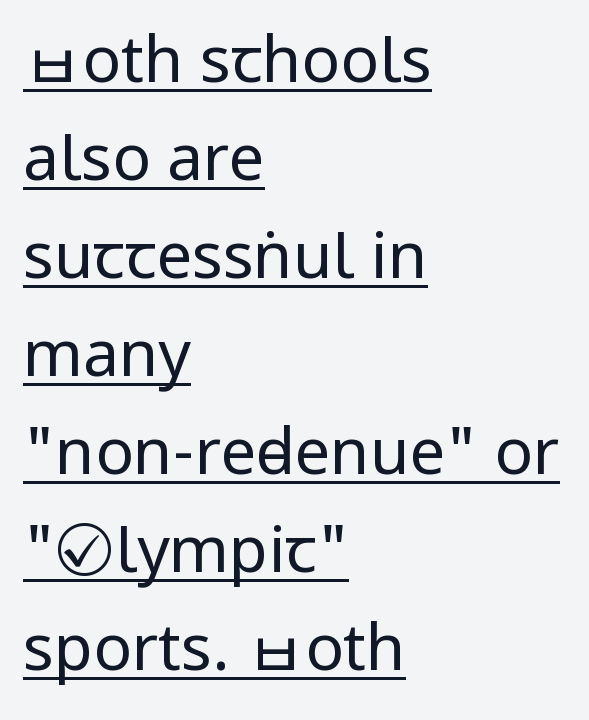
No extra ink here — the face is not bold. These lines are set flush left with a ragged right edge. The letterforms sit shoulder to shoulder at normal distance. This block has exactly the height ordinary leading produces. Somebody hit Ctrl+U on this one — the words are underlined. Italic: no, the glyphs are upright roman.
